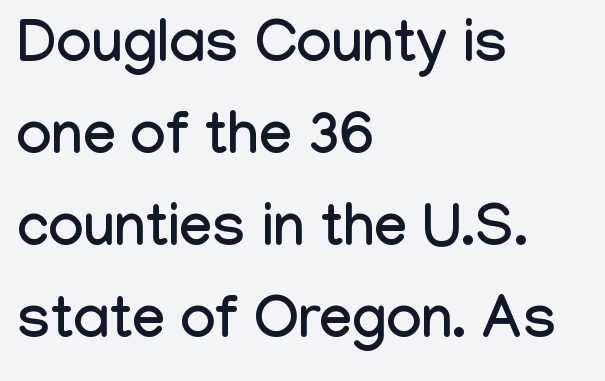
Posture: vertical. The line texture is even and compact thanks to regular tracking. Underline: absent. Each letter keeps its own natural width here, so spacing adapts to shape.
